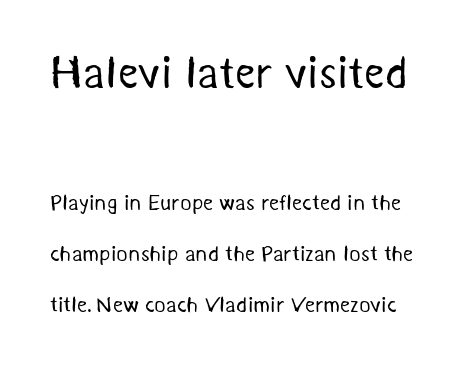
The image shows 45 px regular-weight sans-serif type; set loose line spacing (2.33x), normal letter spacing, not underlined; the first (top) block is 2.05x larger; medium stroke contrast and a medium x-height.
